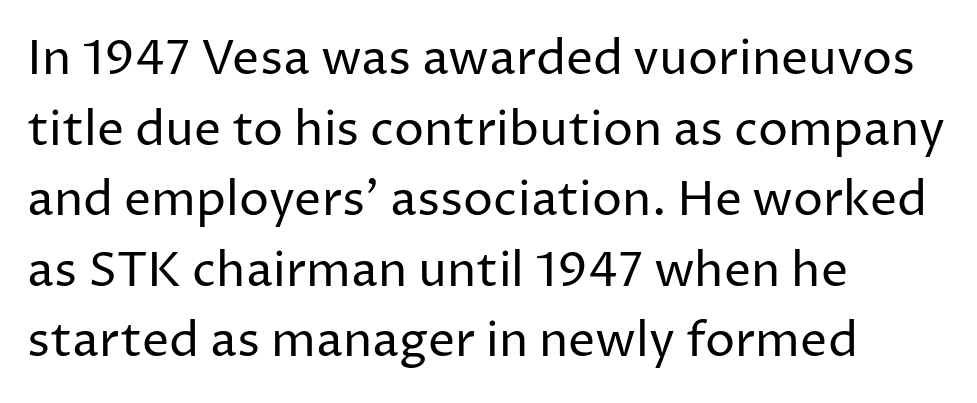
Q: Is the text bold? A: No.
Q: Is the text italic (slanted)? A: No, it is upright.
Q: Is the typeface a serif or a sans-serif typeface? A: Sans-serif.
Q: Is the text underlined? A: No.
Q: How is the paragraph aligned? A: Left-aligned.
Q: Is the spacing between letters normal or unusually wide? A: Normal.
Q: Is the spacing between lines tight, normal or loose? A: Normal.
Q: Width (condensed, normal, or wide)? A: Normal.
Q: Stroke contrast? A: Low.
Q: x-height? A: Medium.
Q: Monospaced? A: No.
